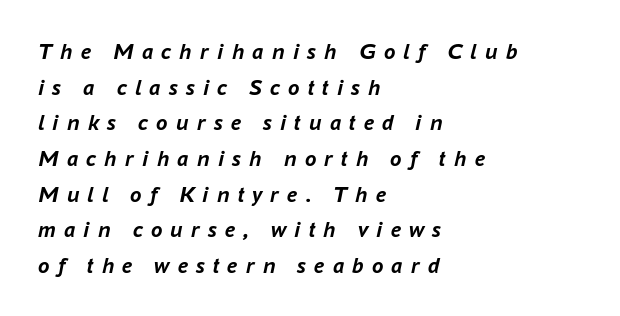
Thick stems and heavy bowls — unmistakably bold. The horizontal fit of the characters is loose and conspicuously gappy. The string is rendered with underlining switched off. The compositor pushed each line to the left boundary. Horizontal bands of white between lines are of average thickness.
